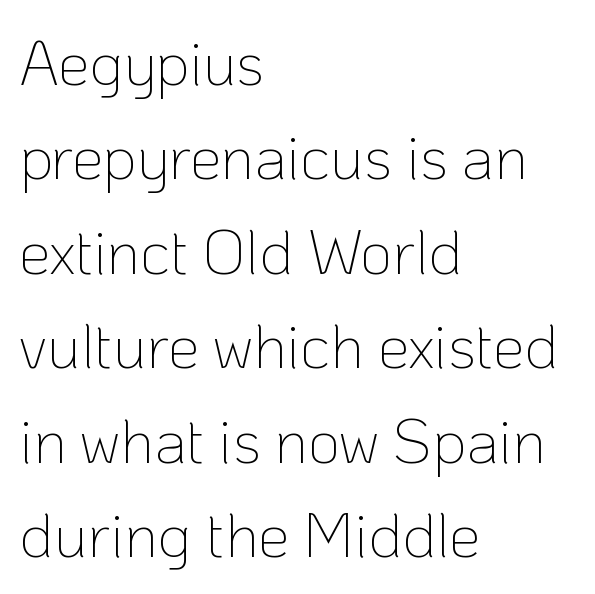
The image shows 63 px thin sans-serif type, upright; set left-aligned, normal line spacing (1.5x), normal letter spacing, not underlined; low stroke contrast and a medium x-height.
